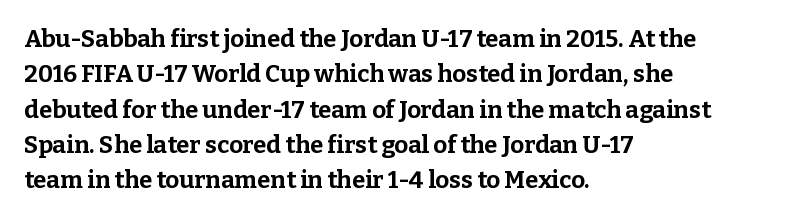
{"italic": "no", "bold": "yes", "underline": "no", "align": "left", "line_spacing": "normal", "line_spacing_ratio": 1.47, "letter_spacing": "normal", "letter_spacing_em": 0.0, "glyph_px": 24}
